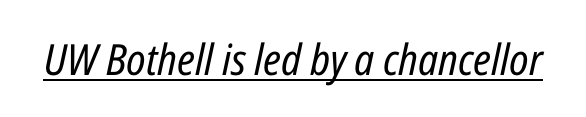
Q: Is the text bold? A: No.
Q: Is the text italic (slanted)? A: Yes, it leans right by about 12 degrees.
Q: Is the text underlined? A: Yes.
Q: Is the spacing between letters normal or unusually wide? A: Normal.
Q: Width (condensed, normal, or wide)? A: Condensed.
Q: Stroke contrast? A: Low.
Q: x-height? A: Medium.
Q: Monospaced? A: No.
